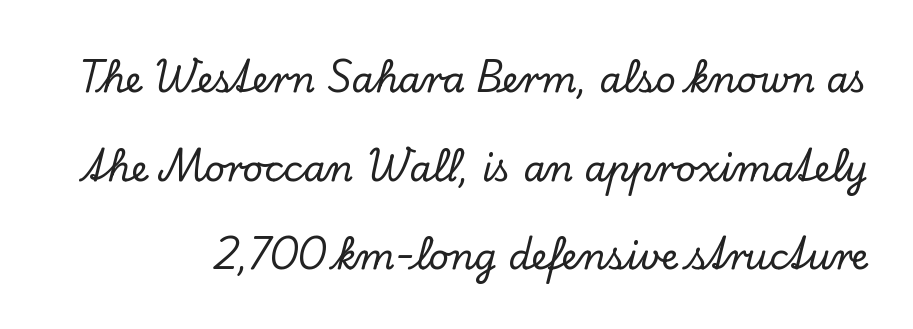
{"serif": "yes", "width": "normal", "stroke_contrast": "low", "x_height": "small", "monospaced": "no", "underline": "no", "line_spacing": "loose", "line_spacing_ratio": 2.46, "letter_spacing": "normal", "letter_spacing_em": 0.0, "glyph_px": 36}
